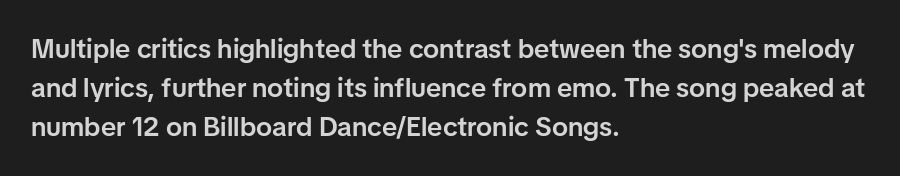
Spacing between characters is what you'd get straight out of the box. The space directly below the letters is spotless. The lines are quadded left. This sample uses an upright cut, with every glyph sitting square on the baseline. Look at the stroke-to-counter ratio: somewhat heavy, a semibold.
